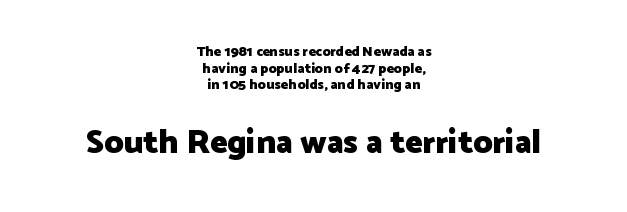
Rendered with straight, roman letterforms. The type family on display is of the sans-serif kind. Underline: absent. The passage shown begins with its smaller block and ends with its larger one. Spacing between characters is what you'd get straight out of the box. These lines are centered, leaving both edges ragged.
